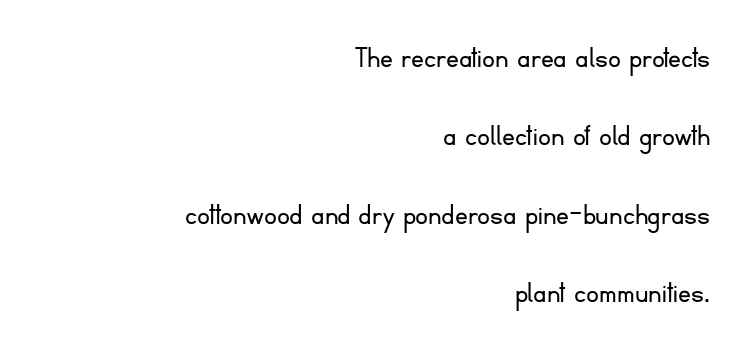
All the whitespace from short lines collects on the left. Quick note: underline off. The letters advance in unequal steps, a hallmark of proportional type. This sample uses a sans-serif face.
